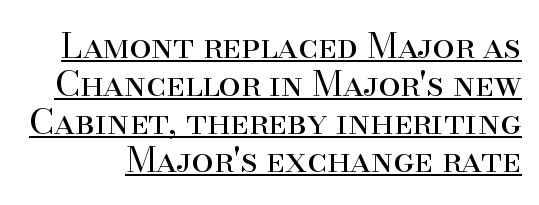
Each stroke keeps to a modest, everyday thickness or less. Does the lettering tilt? It doesn't — this is upright. Each new line begins almost immediately beneath the previous one. Observe the serifs anchoring each vertical stroke in this sample.
